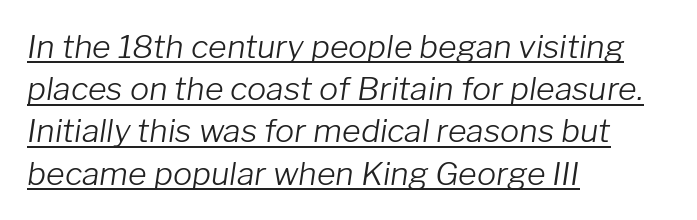
The text carries the slant typical of an italic or oblique font. You could not count columns in this text — the font is proportionally spaced. Students, note that the glyphs here touch the page at normal intervals. Compared with a typical body face, this is equally light or lighter still.
